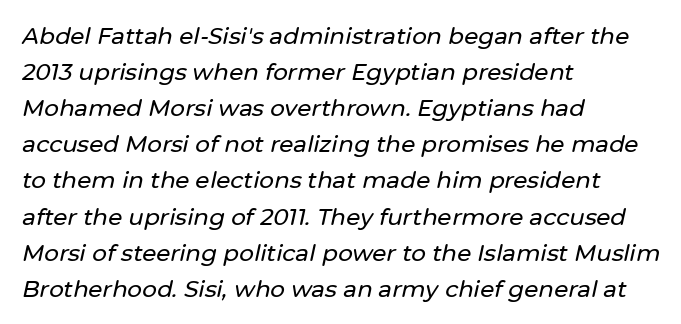
The image shows 23 px text type, italic (leaning right); set left-aligned, normal line spacing (1.57x), normal letter spacing, not underlined.
